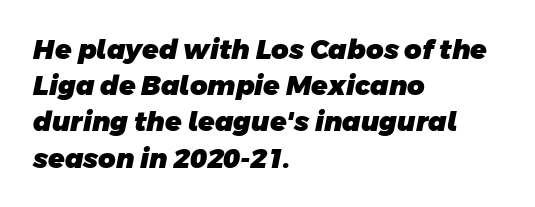
{"bold": "yes", "underline": "no", "align": "left", "line_spacing": "normal", "line_spacing_ratio": 1.34, "letter_spacing": "normal", "letter_spacing_em": 0.0, "glyph_px": 27}
